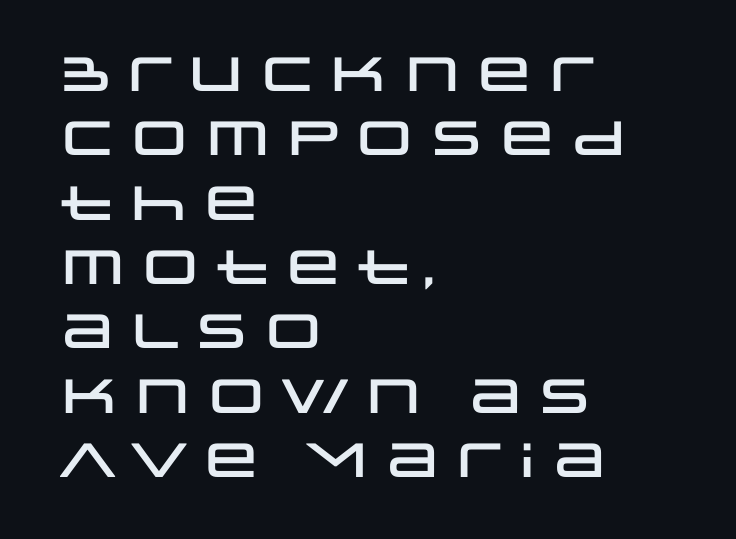
The image shows 48 px wide sans-serif type, upright; set left-aligned, normal line spacing (1.34x), normal letter spacing, not underlined; low stroke contrast and a large x-height.
